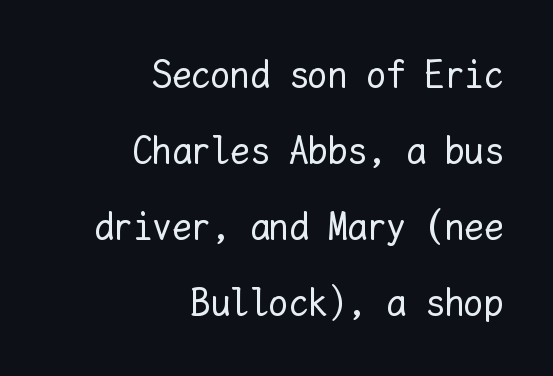
The image shows 39 px regular-weight type, upright, monospaced; set right-aligned, loose line spacing (1.95x), normal letter spacing, not underlined; low stroke contrast and a medium x-height.
